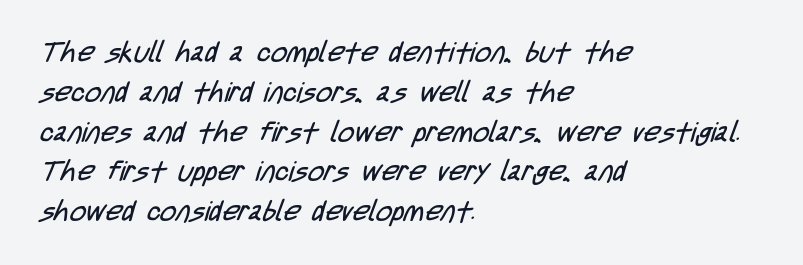
{"serif": "no", "bold": "no", "weight": "regular", "width": "condensed", "stroke_contrast": "low", "x_height": "large", "monospaced": "no", "underline": "no", "align": "left", "line_spacing": "normal", "line_spacing_ratio": 1.42, "letter_spacing": "normal", "letter_spacing_em": 0.0, "glyph_px": 28}
